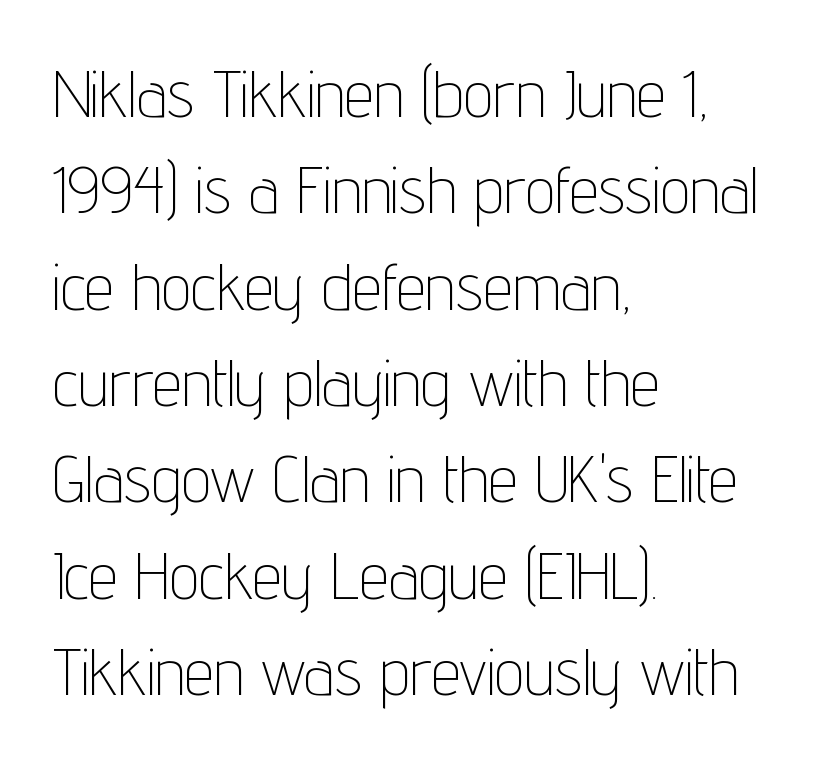
The image shows 66 px thin, condensed sans-serif type, upright; set left-aligned, normal line spacing (1.46x), normal letter spacing, not underlined; low stroke contrast and a medium x-height.
